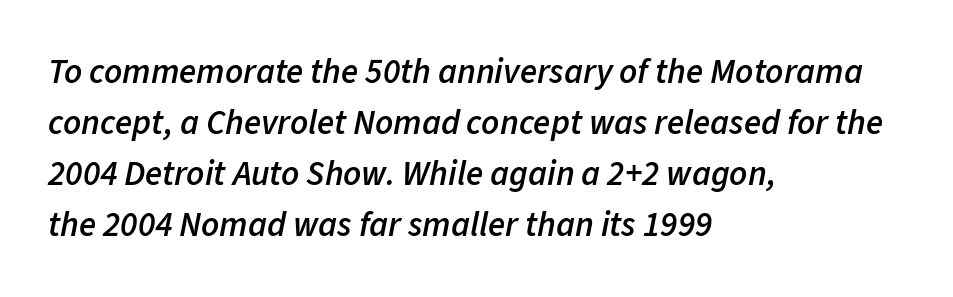
The image shows 35 px semibold type, italic (leaning right); set left-aligned, normal line spacing (1.46x), normal letter spacing, not underlined; low stroke contrast and a medium x-height.
